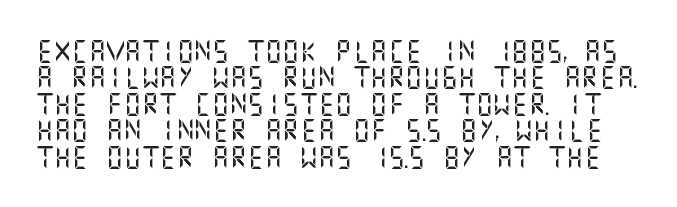
Upright lettering throughout. Just letters on the line, the space beneath them empty. Nothing unusual about the tracking: characters are spaced as the font intends.
